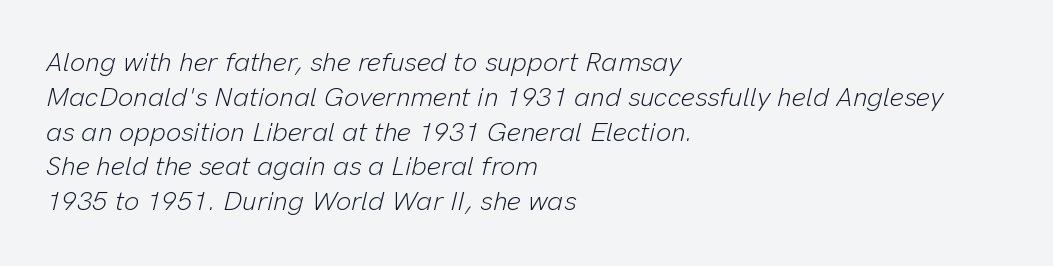
{"italic": "yes", "lean": "right", "slant_degrees": 13, "bold": "no", "underline": "no", "align": "left", "line_spacing": "normal", "line_spacing_ratio": 1.29, "letter_spacing": "normal", "letter_spacing_em": 0.0, "glyph_px": 27}
